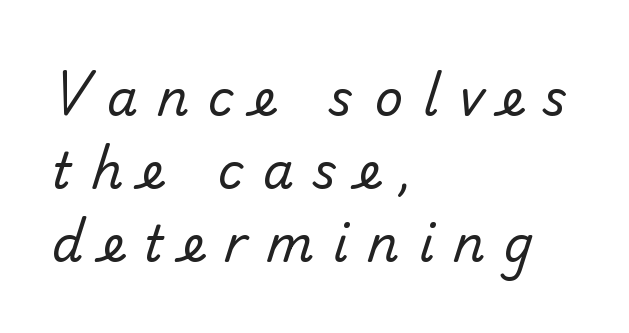
Q: Is the text bold? A: No.
Q: Is the typeface a serif or a sans-serif typeface? A: Sans-serif.
Q: Is the text underlined? A: No.
Q: How is the paragraph aligned? A: Left-aligned.
Q: Is the spacing between letters normal or unusually wide? A: Unusually wide.
Q: Is the spacing between lines tight, normal or loose? A: Normal.
Q: Width (condensed, normal, or wide)? A: Normal.
Q: Stroke contrast? A: Low.
Q: x-height? A: Small.
Q: Monospaced? A: No.
